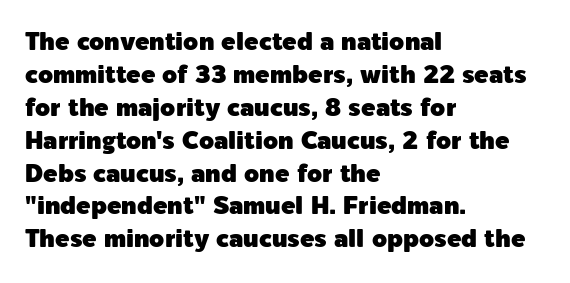
Q: Is the text italic (slanted)? A: No, it is upright.
Q: Is the text underlined? A: No.
Q: How is the paragraph aligned? A: Left-aligned.
Q: Is the spacing between letters normal or unusually wide? A: Normal.
Q: Is the spacing between lines tight, normal or loose? A: Normal.
